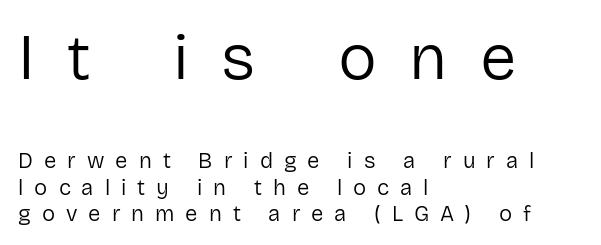
The image shows 65 px regular-weight sans-serif type, upright; set left-aligned, line spacing 1.19x, unusually wide letter spacing (+0.5 em), not underlined; the first (top) block is 2.95x larger; low stroke contrast and a medium x-height.
